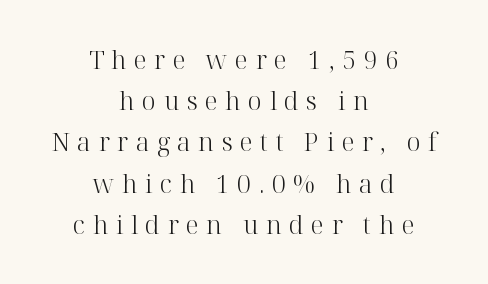
The gap between lines stays unmarked. Observe the wide spacing: letters keep a clear distance from each other. Stem width sits at or under what a default text font uses. Horizontal bands of white between lines are of average thickness.
